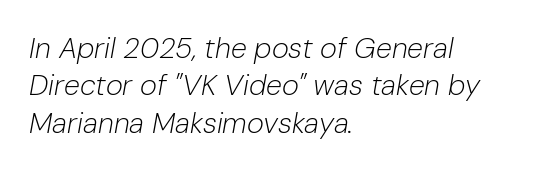
Q: Is the text bold? A: No.
Q: Is the text italic (slanted)? A: Yes, it leans right by about 10 degrees.
Q: Is the text underlined? A: No.
Q: How is the paragraph aligned? A: Left-aligned.
Q: Is the spacing between letters normal or unusually wide? A: Normal.
Q: Is the spacing between lines tight, normal or loose? A: Normal.
Q: Width (condensed, normal, or wide)? A: Normal.
Q: Stroke contrast? A: Low.
Q: x-height? A: Medium.
Q: Monospaced? A: No.
